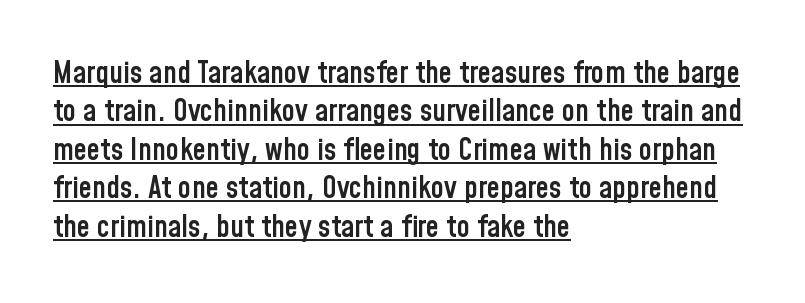
{"serif": "no", "italic": "no", "bold": "semi", "weight": "semibold", "width": "condensed", "stroke_contrast": "low", "x_height": "medium", "monospaced": "no", "underline": "yes", "align": "left", "line_spacing": "normal", "line_spacing_ratio": 1.28, "letter_spacing": "normal", "letter_spacing_em": 0.0, "glyph_px": 30}
